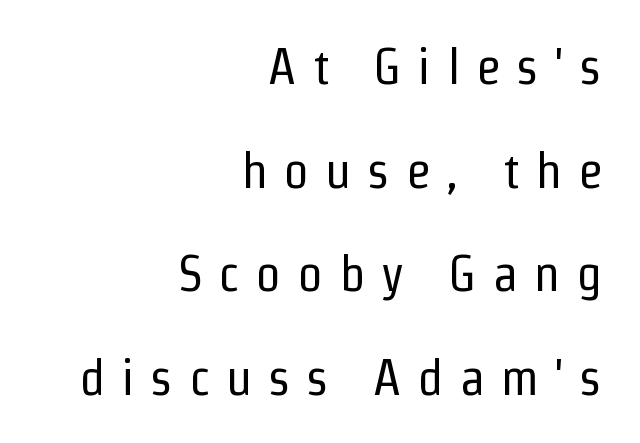
The image shows 51 px regular-weight, condensed sans-serif type, upright; set right-aligned, loose line spacing (2.03x), unusually wide letter spacing (+0.31 em), not underlined; low stroke contrast and a medium x-height.
